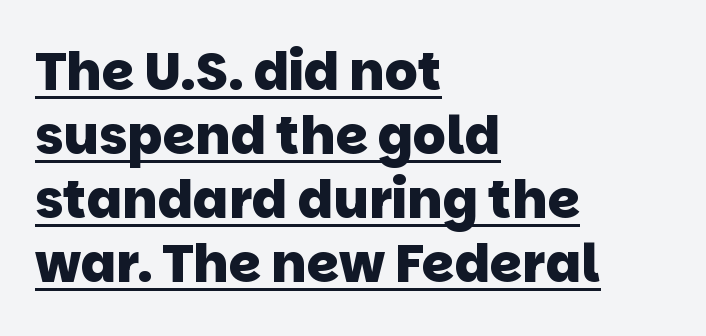
The image shows 52 px heavy sans-serif type; set left-aligned, line spacing 1.23x, normal letter spacing, underlined; low stroke contrast and a large x-height.
